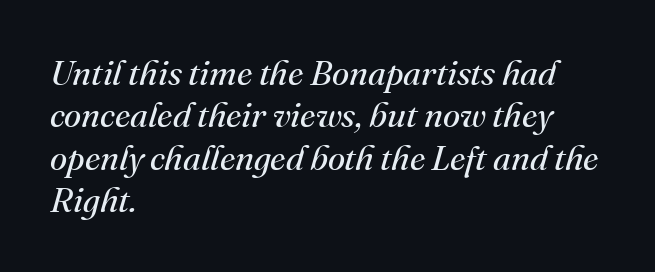
The image shows 35 px regular-weight serif type, italic (leaning right); set left-aligned, line spacing 1.21x, normal letter spacing, not underlined; medium stroke contrast and a small x-height.
